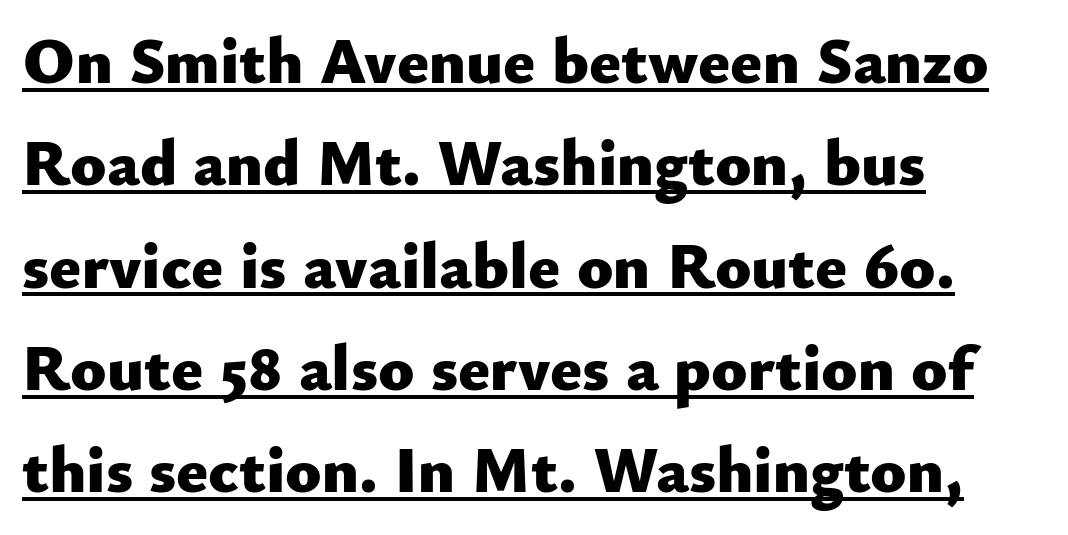
Q: Is the text bold? A: Yes.
Q: Is the text italic (slanted)? A: No, it is upright.
Q: Is the typeface a serif or a sans-serif typeface? A: Sans-serif.
Q: Is the text underlined? A: Yes.
Q: How is the paragraph aligned? A: Left-aligned.
Q: Is the spacing between letters normal or unusually wide? A: Normal.
Q: Is the spacing between lines tight, normal or loose? A: Normal.
Q: Width (condensed, normal, or wide)? A: Normal.
Q: Stroke contrast? A: Low.
Q: x-height? A: Small.
Q: Monospaced? A: No.
